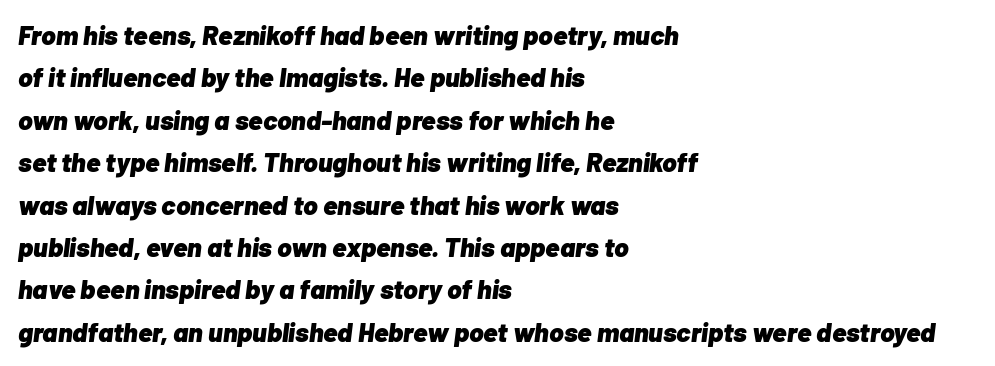
Q: Is the text bold? A: Yes.
Q: Is the text italic (slanted)? A: Yes, it leans right by about 7 degrees.
Q: Is the text underlined? A: No.
Q: How is the paragraph aligned? A: Left-aligned.
Q: Is the spacing between letters normal or unusually wide? A: Normal.
Q: Is the spacing between lines tight, normal or loose? A: Normal.
